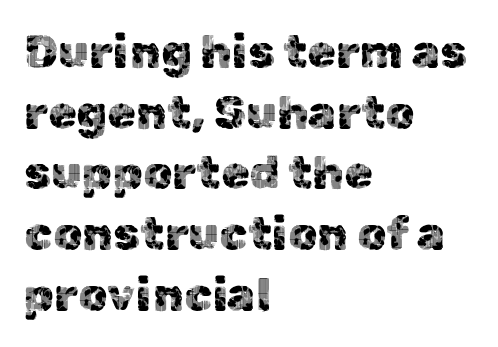
Q: Is the text italic (slanted)? A: No, it is upright.
Q: Is the typeface a serif or a sans-serif typeface? A: Sans-serif.
Q: Is the text underlined? A: No.
Q: How is the paragraph aligned? A: Left-aligned.
Q: Is the spacing between letters normal or unusually wide? A: Normal.
Q: Is the spacing between lines tight, normal or loose? A: Normal.
Q: Width (condensed, normal, or wide)? A: Normal.
Q: x-height? A: Medium.
Q: Monospaced? A: No.
